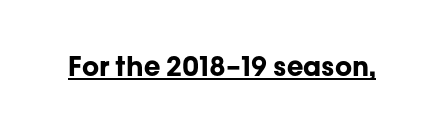
Q: Is the text bold? A: Yes.
Q: Is the text italic (slanted)? A: No, it is upright.
Q: Is the text underlined? A: Yes.
Q: Is the spacing between letters normal or unusually wide? A: Normal.
